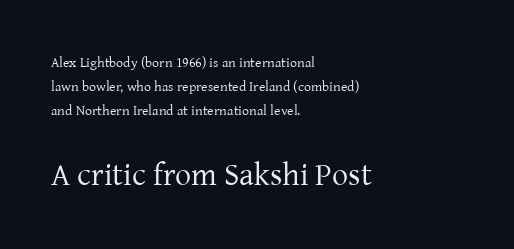
Do the letters lean? They stand straight. Words appear dense and cohesive because spacing is normal. The rendering uses natural spacing where letterforms have individual widths. Descenders are the only things crossing below the line. Layout note: lines flush left. The block sitting lower on the canvas is the one with enlarged characters.
